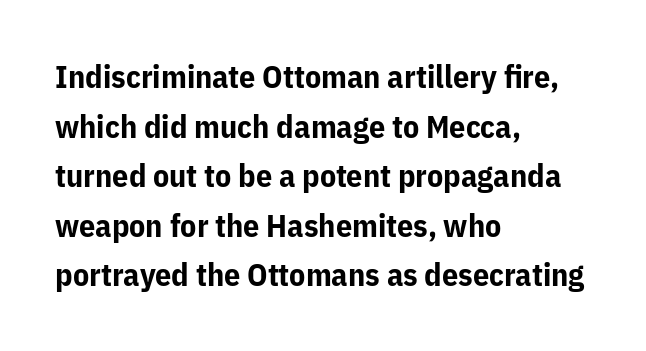
The image shows 32 px bold sans-serif type, upright; set left-aligned, normal line spacing (1.55x), normal letter spacing, not underlined; low stroke contrast and a medium x-height.
